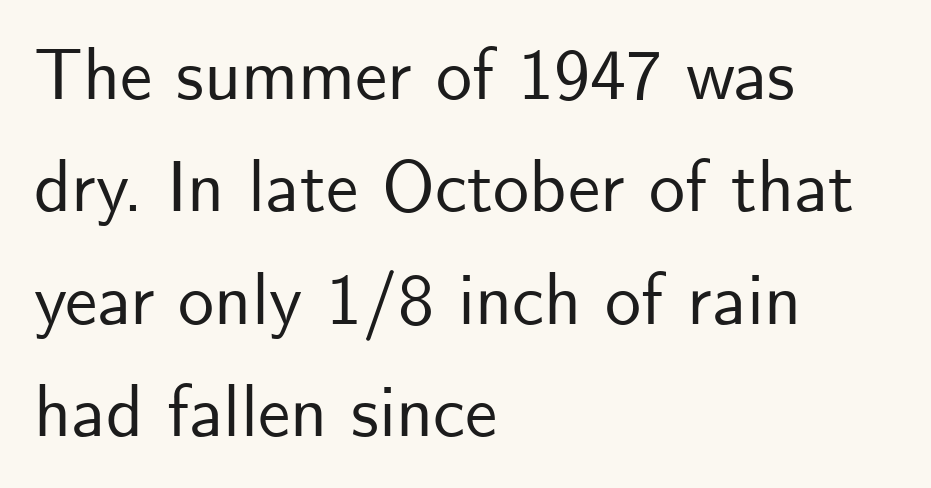
The image shows 72 px sans-serif type, upright; set left-aligned, normal line spacing (1.56x), normal letter spacing, not underlined; low stroke contrast and a small x-height.
